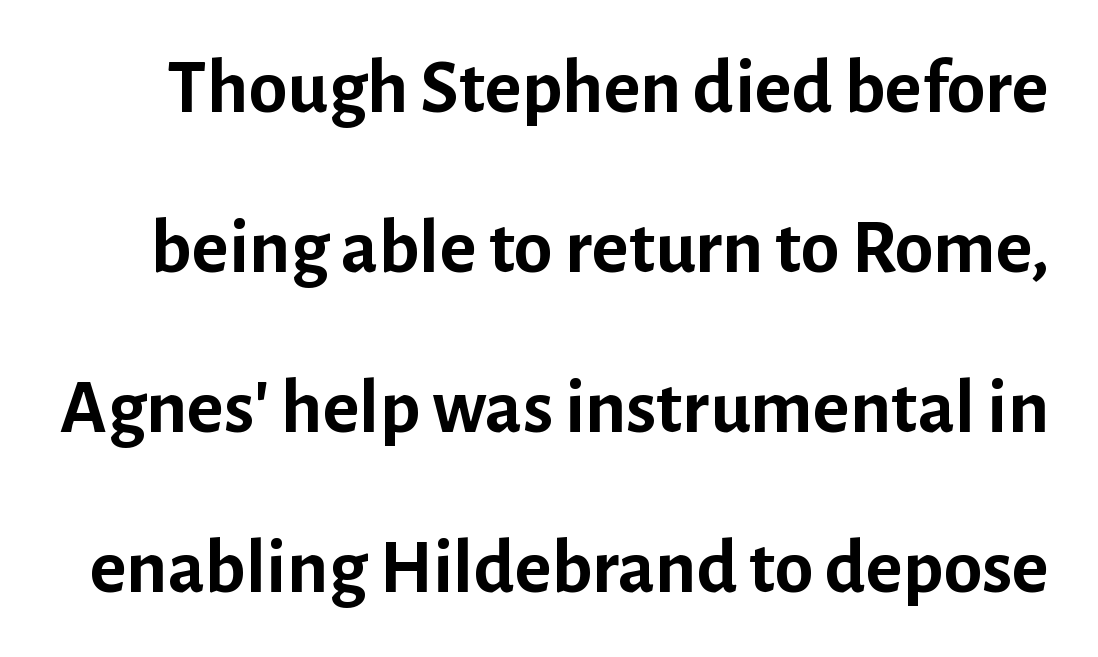
The image shows 78 px semibold sans-serif type, upright; set loose line spacing (2.05x), normal letter spacing, not underlined; low stroke contrast and a medium x-height.
